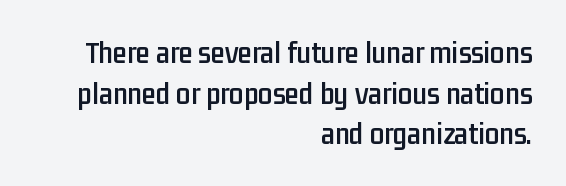
The image shows 32 px condensed sans-serif type, upright; set right-aligned, normal line spacing (1.27x), normal letter spacing, not underlined; low stroke contrast and a medium x-height.
